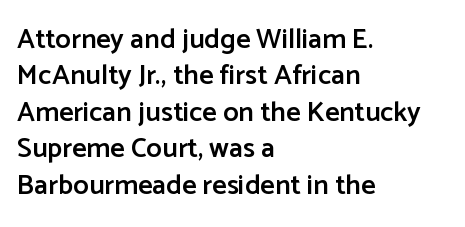
{"serif": "no", "italic": "no", "bold": "semi", "weight": "semibold", "width": "normal", "stroke_contrast": "low", "x_height": "medium", "monospaced": "no", "underline": "no", "align": "left", "line_spacing": "normal", "line_spacing_ratio": 1.3, "letter_spacing": "normal", "letter_spacing_em": 0.0, "glyph_px": 28}
